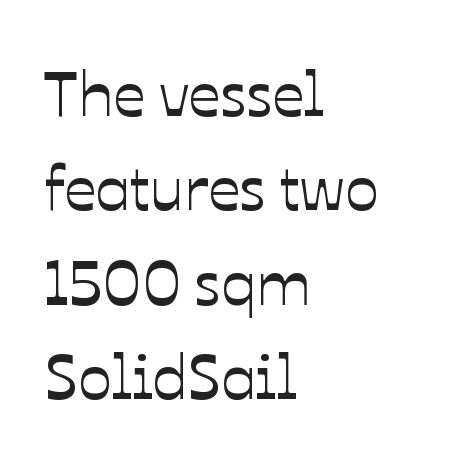
The image shows 63 px text type, upright; set left-aligned, normal line spacing (1.5x), normal letter spacing, not underlined; low stroke contrast and a medium x-height.
